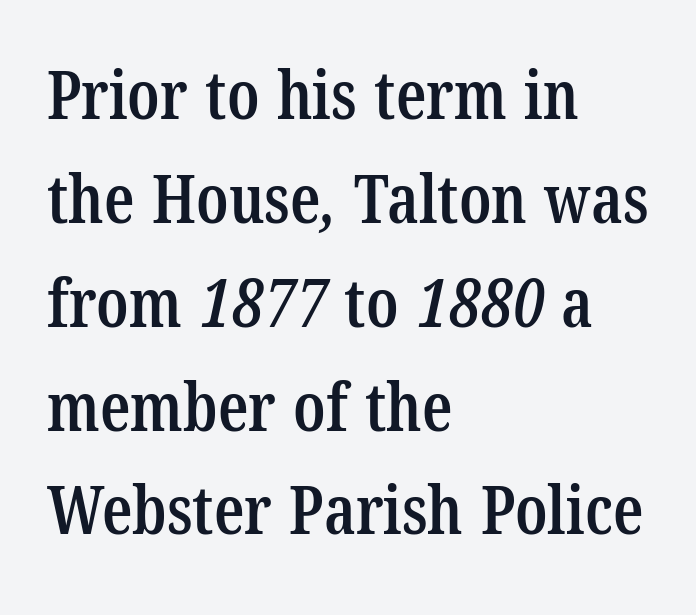
The image shows 67 px semibold, condensed serif type; set left-aligned, normal line spacing (1.55x), normal letter spacing, not underlined; low stroke contrast and a medium x-height.
